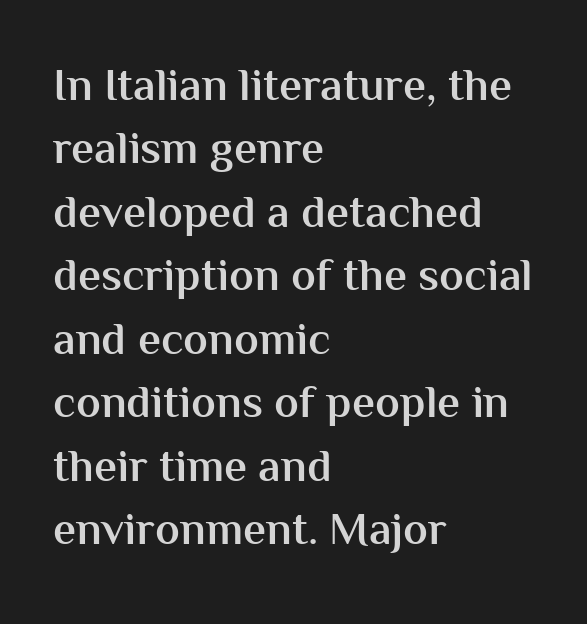
The characters look somewhat weighty, a semibold short of true bold. Each line starts at the same left margin while the right side varies. You could not count columns in this text — the font is proportionally spaced. The foot of each line stays bare and open. Posture: upright roman. Nope, no serifs anywhere on these letters.
